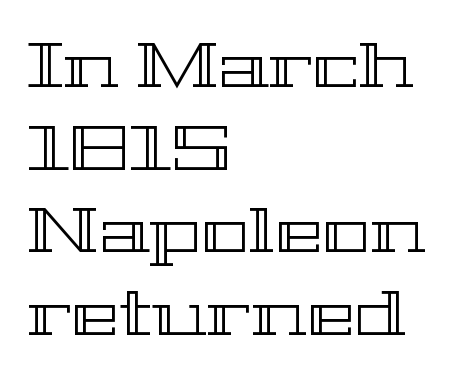
Q: Is the text italic (slanted)? A: No, it is upright.
Q: Is the text underlined? A: No.
Q: How is the paragraph aligned? A: Left-aligned.
Q: Is the spacing between letters normal or unusually wide? A: Normal.
Q: Is the spacing between lines tight, normal or loose? A: Normal.
Q: Width (condensed, normal, or wide)? A: Wide.
Q: x-height? A: Medium.
Q: Monospaced? A: No.
